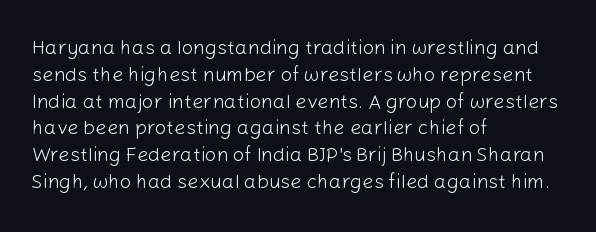
Unlike italic type, these characters show no tilt at all. Honestly, there is no underline to notice here at all. The ragged edge is on the right, which tells us the setting is flush left. Tracking here is standard; glyphs follow each other at the usual distance.
